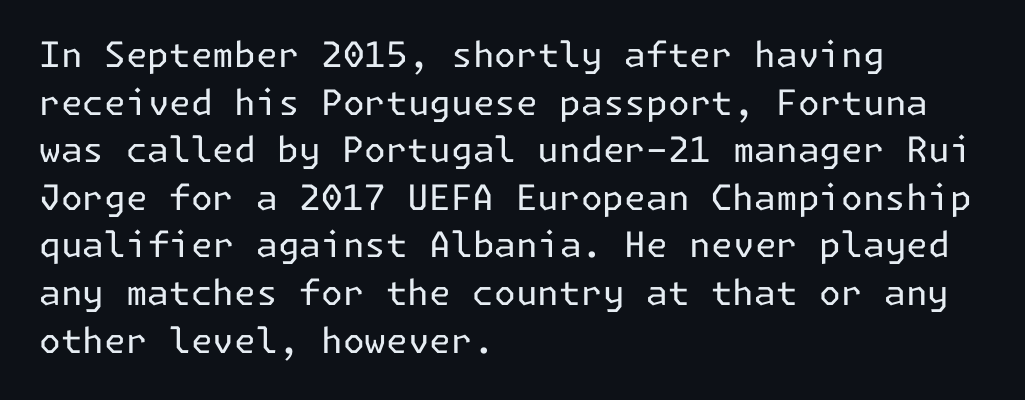
{"serif": "no", "italic": "no", "bold": "no", "weight": "regular", "width": "normal", "stroke_contrast": "low", "x_height": "medium", "underline": "no", "align": "left", "line_spacing": "normal", "line_spacing_ratio": 1.36, "letter_spacing": "normal", "letter_spacing_em": 0.0, "glyph_px": 35}
